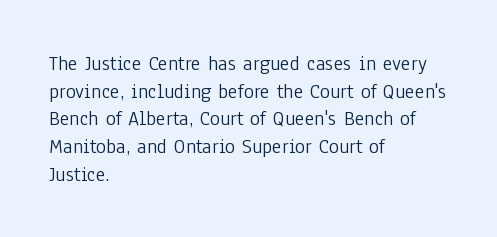
The image shows 21 px text type, upright; set left-aligned, normal line spacing (1.32x), normal letter spacing, not underlined.
